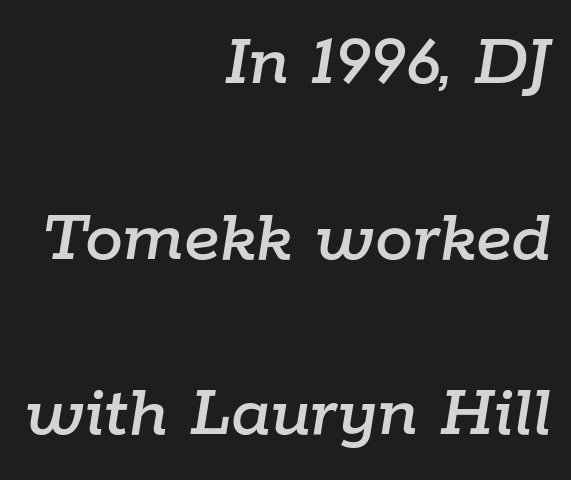
{"italic": "yes", "lean": "right", "slant_degrees": 9, "width": "normal", "stroke_contrast": "low", "x_height": "medium", "monospaced": "no", "underline": "no", "align": "right", "line_spacing": "loose", "line_spacing_ratio": 2.31, "letter_spacing": "normal", "letter_spacing_em": 0.0, "glyph_px": 76}
